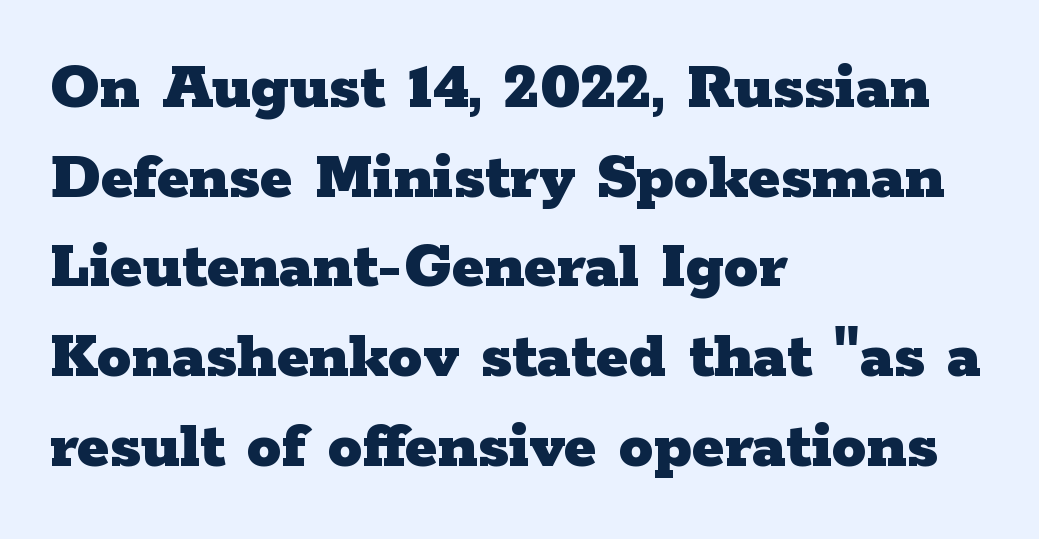
A typesetter would mark this as roman, not italic. Proportional: the letters do not fall into vertical columns. Type style note: has serifs. Quick note: interline space is typical. Nothing unusual about the tracking: characters are spaced as the font intends. The setting favours the left margin, as ordinary paragraphs usually do.
